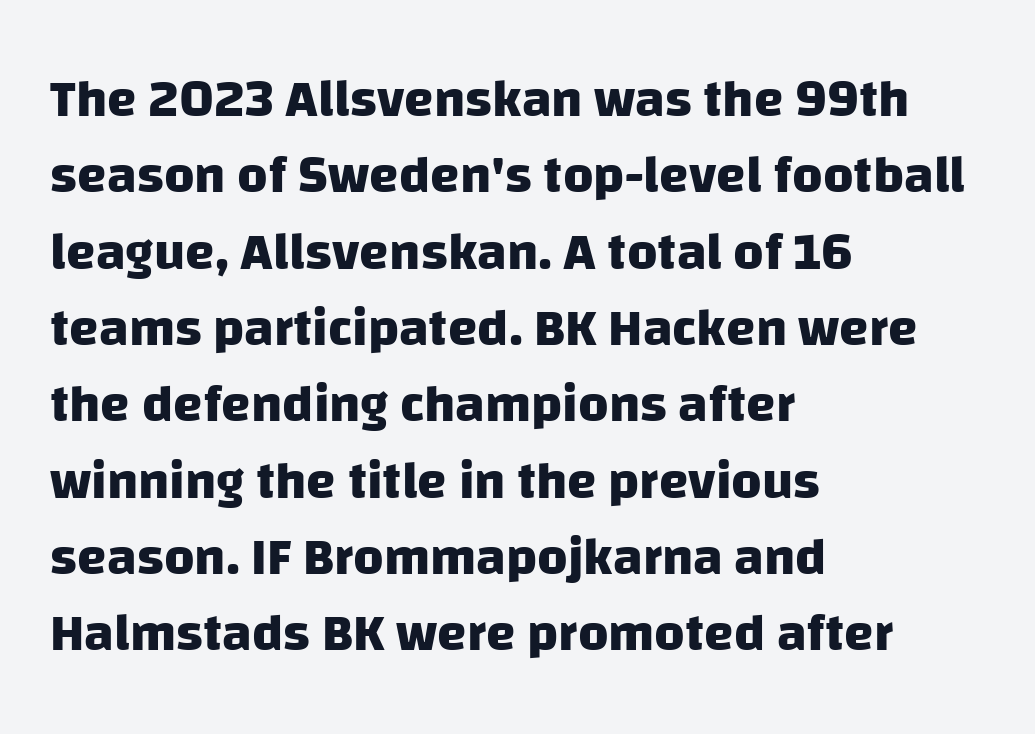
The image shows 53 px heavy sans-serif type; set left-aligned, normal line spacing (1.44x), normal letter spacing, not underlined; low stroke contrast and a large x-height.
